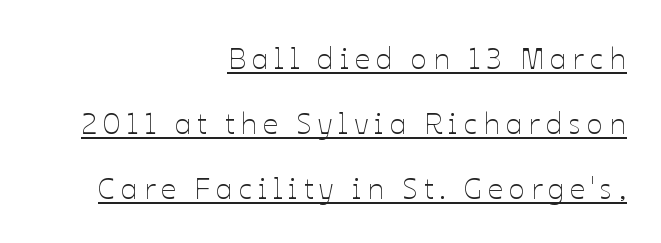
The glyphs are accompanied by a horizontal stroke just below them. The passage is arranged like a letterhead date or caption credit — flush right. Is the letter spacing exaggerated? Yes — the characters are pushed far apart. Regarding leading, the lines here are spaced well apart.
